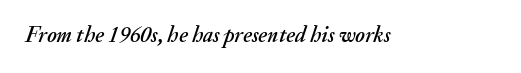
The space beneath each line is pristine and unruled. The text carries the slant typical of an italic or oblique font. How are the letters spaced? Ordinarily, with no added tracking.
